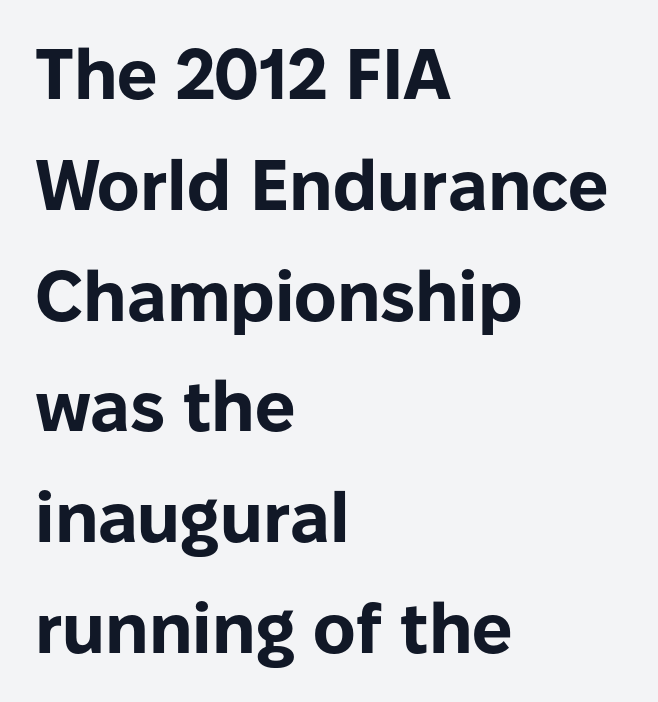
The baseline area is clear. The axis of the letterforms is exactly vertical. Regarding leading, the lines here are spaced in the standard way. The strokes are fattened all the way to bold. This rendering leaves character spacing at its baseline value.
